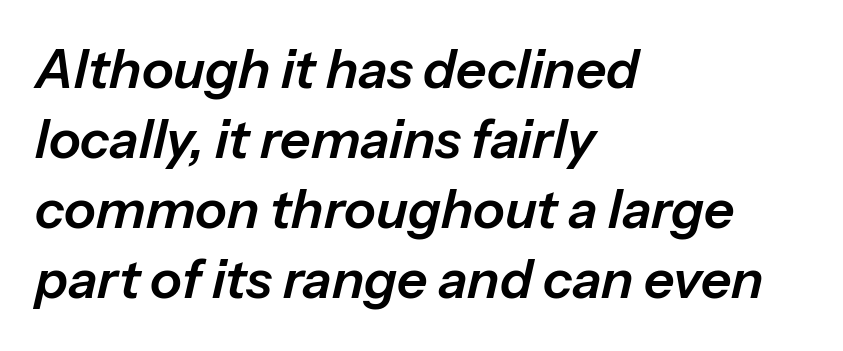
The image shows 53 px text type, italic (leaning right); set left-aligned, normal line spacing (1.32x), normal letter spacing, not underlined; low stroke contrast and a medium x-height.
